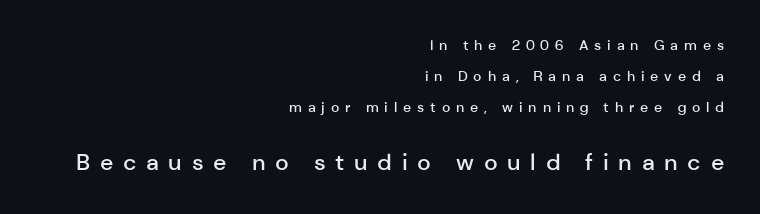
{"italic": "no", "bold": "semi", "underline": "no", "align": "right", "line_spacing": "loose", "line_spacing_ratio": 2.2, "letter_spacing": "wide", "letter_spacing_em": 0.42, "larger_block": "second", "size_ratio": 1.64, "glyph_px": 23}
